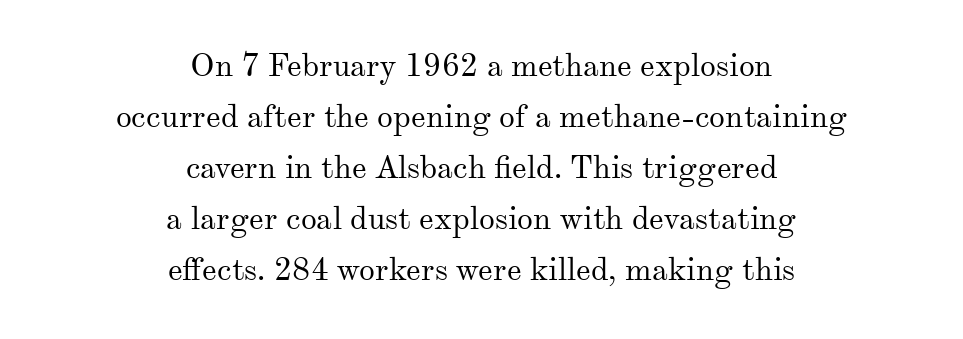
The image shows 32 px regular-weight serif type, upright; set centered, normal line spacing (1.59x), normal letter spacing, not underlined; medium stroke contrast and a small x-height.
